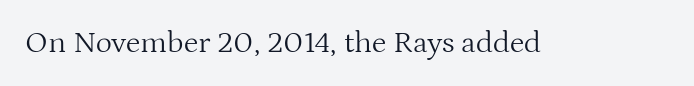
The image shows 31 px light serif type, upright; set normal letter spacing, not underlined; medium stroke contrast and a medium x-height.
